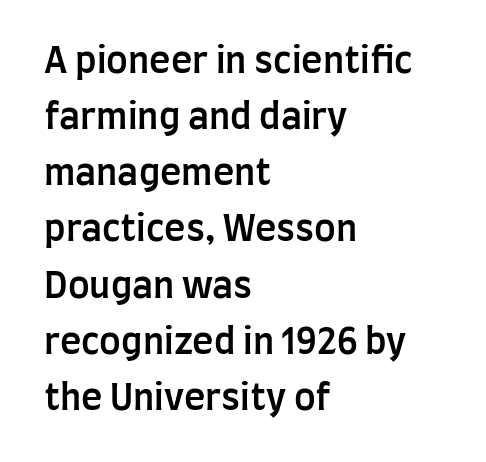
The image shows 36 px semibold, condensed sans-serif type, upright; set left-aligned, normal line spacing (1.56x), normal letter spacing, not underlined; low stroke contrast and a large x-height.
